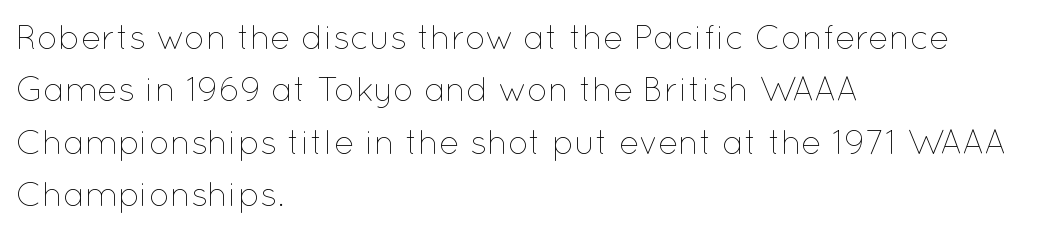
What's the leading like? Ordinary, nothing unusual. Ink coverage per letter is moderate at most. The rendering keeps characters at their native spacing. The passage shown is typed in a proportional face where columns would drift. The rag falls on the right side of this text block. Decoration check: the copy has no underline.
